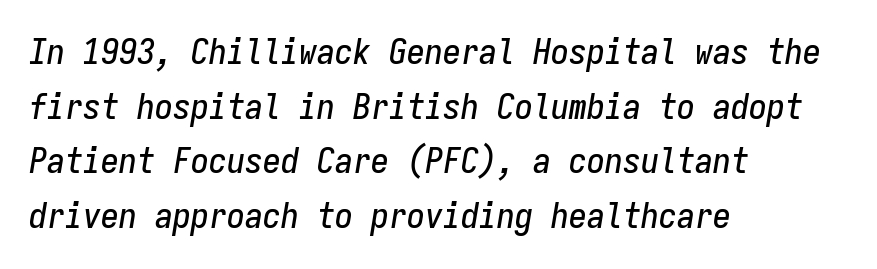
Q: Is the text italic (slanted)? A: Yes, it leans right by about 9 degrees.
Q: Is the text underlined? A: No.
Q: How is the paragraph aligned? A: Left-aligned.
Q: Is the spacing between letters normal or unusually wide? A: Normal.
Q: Is the spacing between lines tight, normal or loose? A: Normal.
Q: Width (condensed, normal, or wide)? A: Condensed.
Q: Stroke contrast? A: Low.
Q: x-height? A: Medium.
Q: Monospaced? A: Yes.
